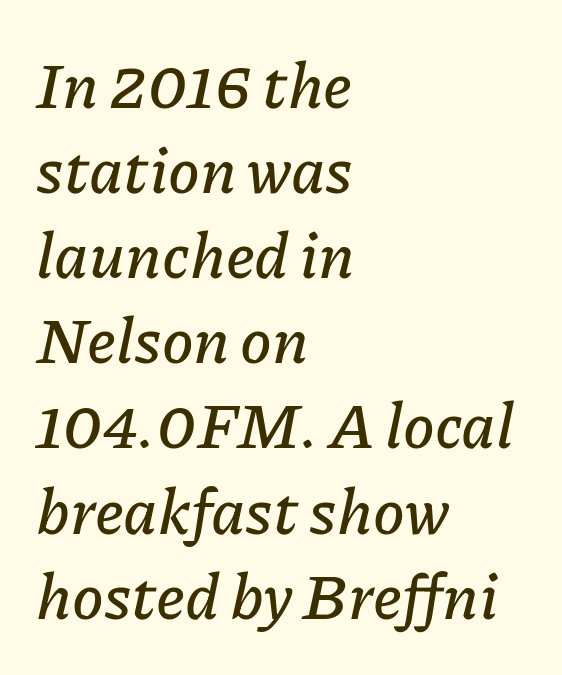
Here the designer chose a conventional face with non-uniform glyph widths. The face used here is rendered with its standard letterfit. In terms of leading, this rendering sits right in the middle. Every character sits at an angle, as italics do. The baseline area is clear. Is the block centered? No — it sits flush against the left margin.
